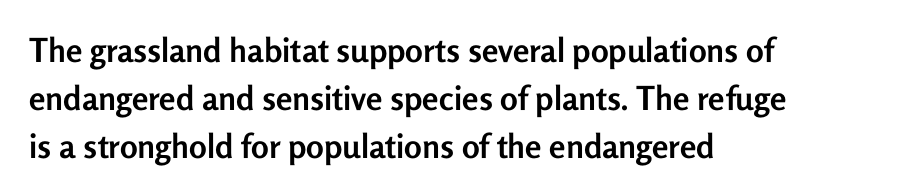
The image shows 33 px semibold sans-serif type, upright; set left-aligned, normal line spacing (1.45x), normal letter spacing, not underlined; low stroke contrast and a medium x-height.
